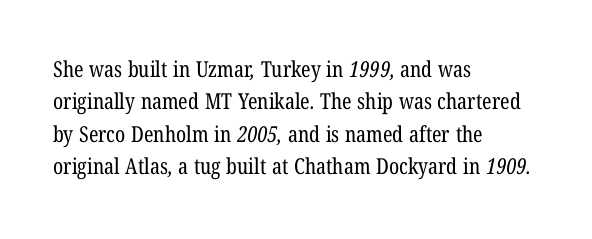
The image shows 22 px text type; set left-aligned, normal line spacing (1.47x), normal letter spacing, not underlined.
